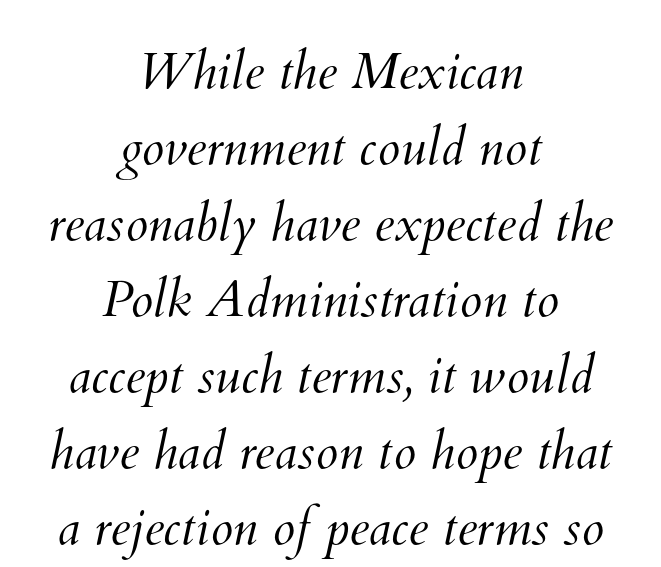
Q: Is the text bold? A: No.
Q: Is the text underlined? A: No.
Q: How is the paragraph aligned? A: Centered.
Q: Is the spacing between letters normal or unusually wide? A: Normal.
Q: Is the spacing between lines tight, normal or loose? A: Normal.
Q: Width (condensed, normal, or wide)? A: Normal.
Q: Stroke contrast? A: Medium.
Q: x-height? A: Small.
Q: Monospaced? A: No.
